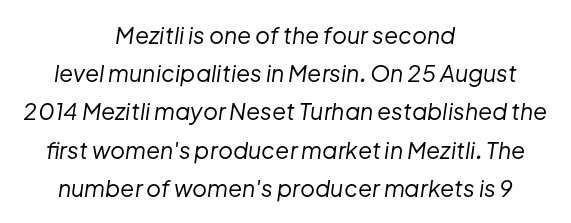
The image shows 23 px text type, italic (leaning right); set centered, normal line spacing (1.66x), normal letter spacing, not underlined.
